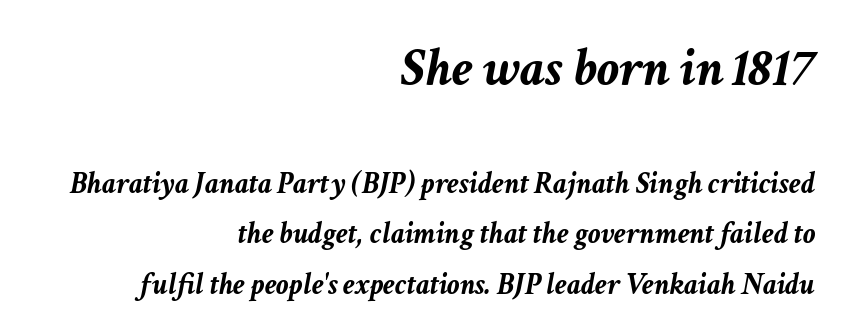
{"italic": "yes", "lean": "right", "slant_degrees": 11, "bold": "yes", "weight": "semibold", "width": "normal", "stroke_contrast": "low", "x_height": "medium", "monospaced": "no", "underline": "no", "align": "right", "line_spacing": "normal", "line_spacing_ratio": 1.62, "letter_spacing": "normal", "letter_spacing_em": 0.0, "larger_block": "first", "size_ratio": 1.77, "glyph_px": 55}
